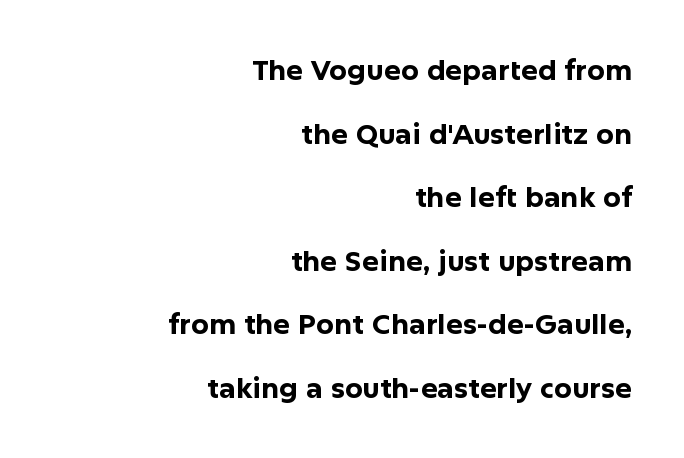
Q: Is the text bold? A: Yes.
Q: Is the text italic (slanted)? A: No, it is upright.
Q: Is the typeface a serif or a sans-serif typeface? A: Sans-serif.
Q: Is the text underlined? A: No.
Q: How is the paragraph aligned? A: Right-aligned.
Q: Is the spacing between letters normal or unusually wide? A: Normal.
Q: Is the spacing between lines tight, normal or loose? A: Loose.
Q: Width (condensed, normal, or wide)? A: Normal.
Q: Stroke contrast? A: Low.
Q: x-height? A: Medium.
Q: Monospaced? A: No.
